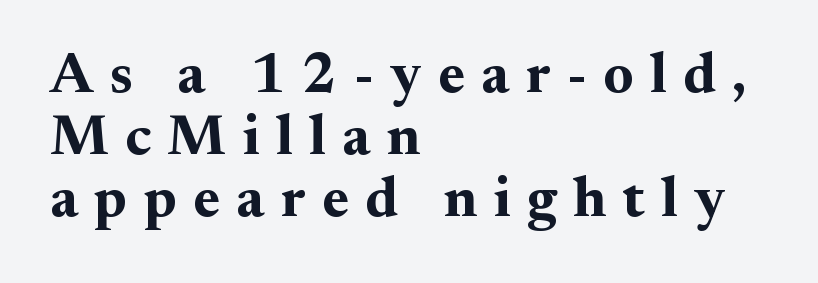
Q: Is the text bold? A: Yes.
Q: Is the text italic (slanted)? A: No, it is upright.
Q: Is the typeface a serif or a sans-serif typeface? A: Serif.
Q: Is the text underlined? A: No.
Q: How is the paragraph aligned? A: Left-aligned.
Q: Is the spacing between letters normal or unusually wide? A: Unusually wide.
Q: Is the spacing between lines tight, normal or loose? A: Tight.
Q: Width (condensed, normal, or wide)? A: Normal.
Q: Stroke contrast? A: Medium.
Q: x-height? A: Small.
Q: Monospaced? A: No.
